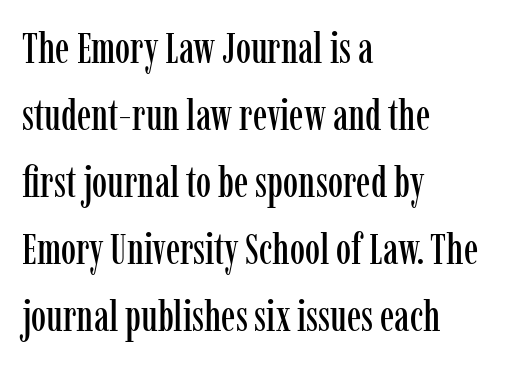
The image shows 43 px condensed serif type, upright; set left-aligned, normal line spacing (1.56x), normal letter spacing, not underlined; low stroke contrast and a medium x-height.
